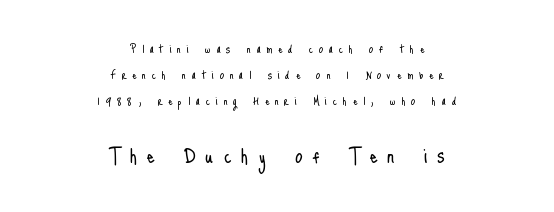
The image shows 25 px text type, upright; set centered, line spacing 1.85x, unusually wide letter spacing (+0.4 em), not underlined; the second (bottom) block is 1.79x larger.
